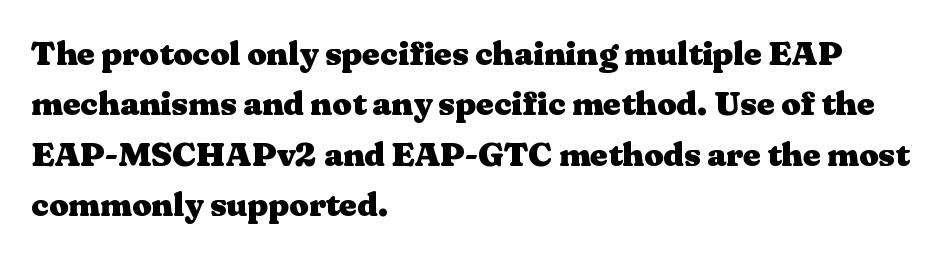
The image shows 34 px heavy, wide serif type, upright; set left-aligned, normal line spacing (1.48x), normal letter spacing, not underlined; medium stroke contrast and a medium x-height.
